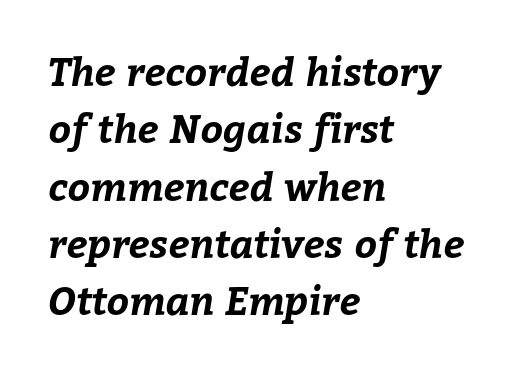
Where is the straight margin? On the left. Letters rest on an invisible, unmarked baseline. Each glyph is drawn with heavy, bold strokes. If you measured baseline to baseline, you'd find a middling distance. You could not count columns in this text — the font is proportionally spaced.
